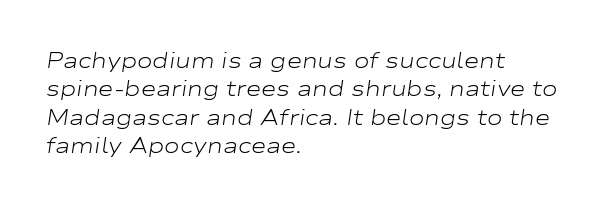
Q: Is the text bold? A: No.
Q: Is the text italic (slanted)? A: Yes, it leans right by about 9 degrees.
Q: Is the text underlined? A: No.
Q: How is the paragraph aligned? A: Left-aligned.
Q: Is the spacing between letters normal or unusually wide? A: Normal.
Q: Is the spacing between lines tight, normal or loose? A: Normal.
